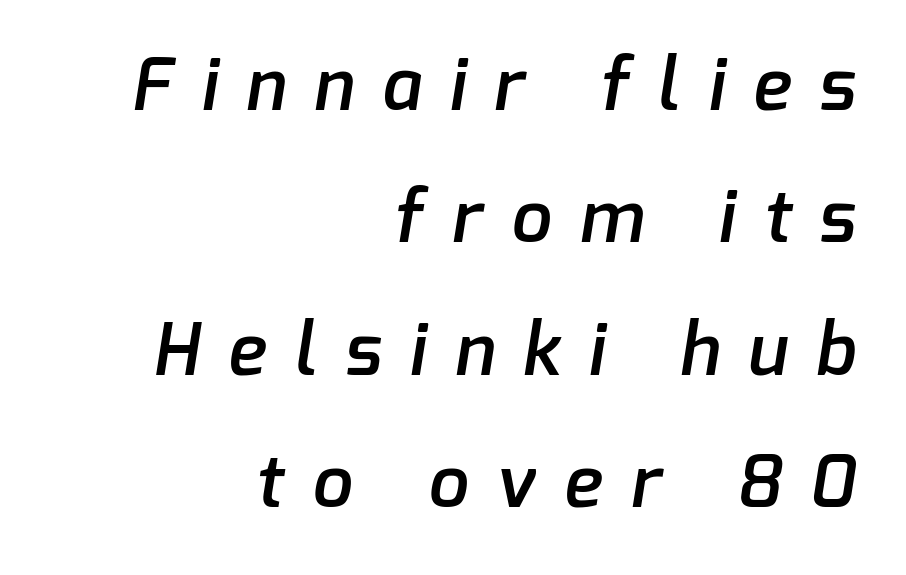
Q: Is the text bold? A: Semi-bold.
Q: Is the typeface a serif or a sans-serif typeface? A: Sans-serif.
Q: Is the text underlined? A: No.
Q: How is the paragraph aligned? A: Right-aligned.
Q: Is the spacing between letters normal or unusually wide? A: Unusually wide.
Q: Width (condensed, normal, or wide)? A: Normal.
Q: Stroke contrast? A: Low.
Q: x-height? A: Medium.
Q: Monospaced? A: No.
